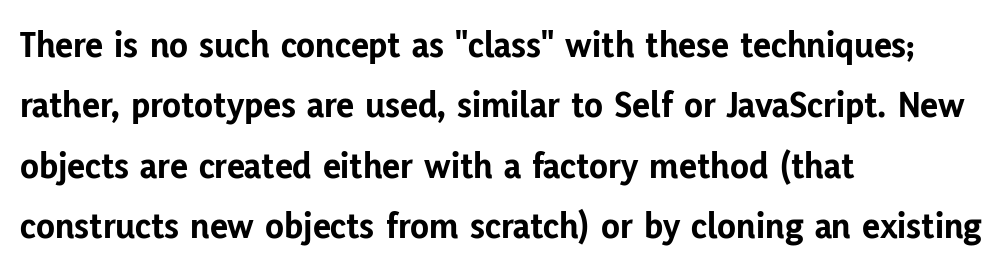
The image shows 38 px bold sans-serif type, upright; set left-aligned, normal line spacing (1.59x), normal letter spacing, not underlined; low stroke contrast and a medium x-height.
